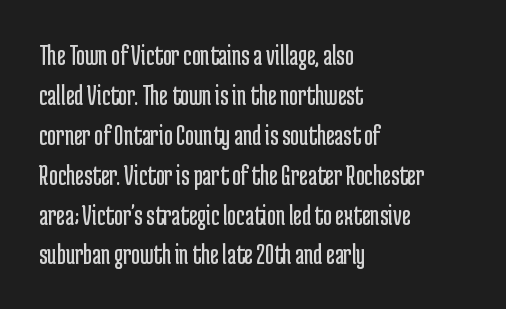
The image shows 30 px regular-weight, condensed sans-serif type, upright; set left-aligned, normal line spacing (1.33x), normal letter spacing, not underlined; low stroke contrast and a medium x-height.
